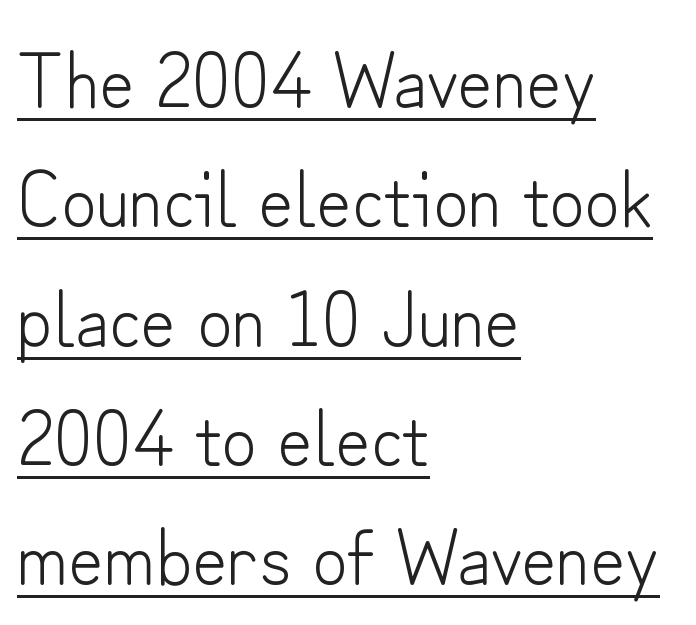
The image shows 77 px light sans-serif type, upright; set left-aligned, normal line spacing (1.55x), normal letter spacing, underlined; low stroke contrast and a small x-height.
